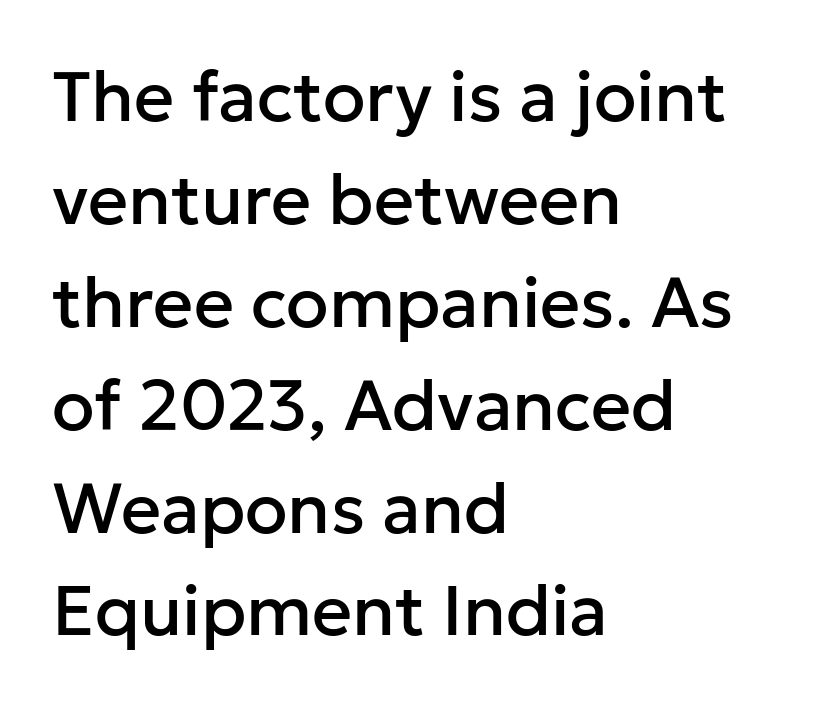
{"serif": "no", "italic": "no", "width": "normal", "stroke_contrast": "low", "x_height": "medium", "monospaced": "no", "underline": "no", "align": "left", "line_spacing": "normal", "line_spacing_ratio": 1.47, "letter_spacing": "normal", "letter_spacing_em": 0.0, "glyph_px": 70}
